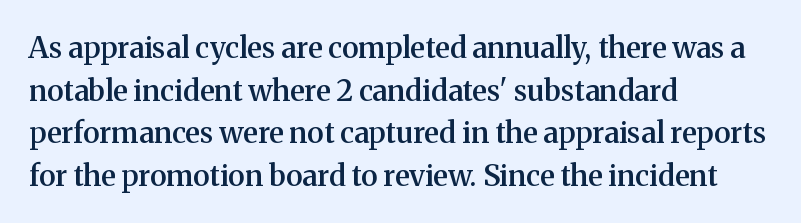
What weight is shown? A semibold, between regular and bold. Unmarked baselines from the first word to the last. Italic: no, the glyphs are upright roman. In CSS terms this would be text-align: left. The font family rendered here belongs to the serif group.
